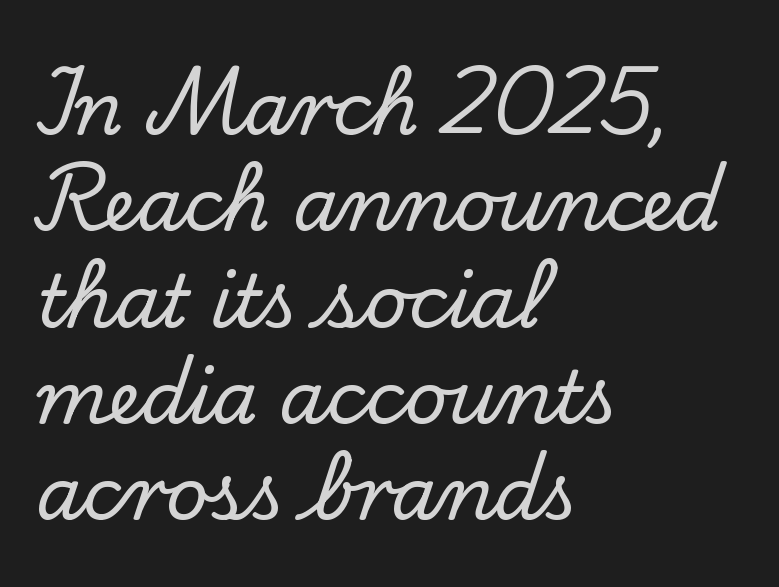
Q: Is the text italic (slanted)? A: Yes.
Q: Is the typeface a serif or a sans-serif typeface? A: Serif.
Q: Is the text underlined? A: No.
Q: How is the paragraph aligned? A: Left-aligned.
Q: Is the spacing between letters normal or unusually wide? A: Normal.
Q: Is the spacing between lines tight, normal or loose? A: Normal.
Q: Width (condensed, normal, or wide)? A: Normal.
Q: Stroke contrast? A: Low.
Q: x-height? A: Small.
Q: Monospaced? A: No.
